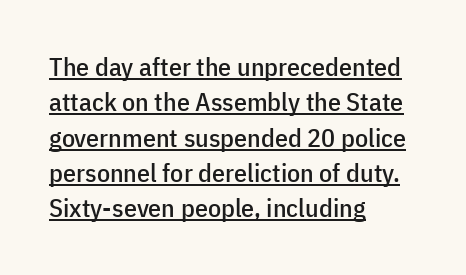
Q: Is the text italic (slanted)? A: No, it is upright.
Q: Is the text underlined? A: Yes.
Q: How is the paragraph aligned? A: Left-aligned.
Q: Is the spacing between letters normal or unusually wide? A: Normal.
Q: Is the spacing between lines tight, normal or loose? A: Normal.
